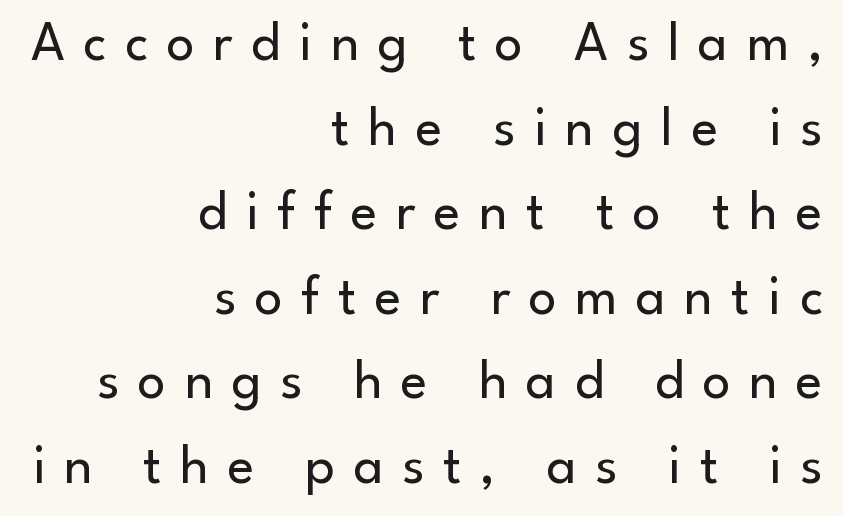
Q: Is the text bold? A: No.
Q: Is the text italic (slanted)? A: No, it is upright.
Q: Is the typeface a serif or a sans-serif typeface? A: Sans-serif.
Q: Is the text underlined? A: No.
Q: How is the paragraph aligned? A: Right-aligned.
Q: Is the spacing between letters normal or unusually wide? A: Unusually wide.
Q: Is the spacing between lines tight, normal or loose? A: Normal.
Q: Width (condensed, normal, or wide)? A: Normal.
Q: Stroke contrast? A: Low.
Q: x-height? A: Small.
Q: Monospaced? A: No.
